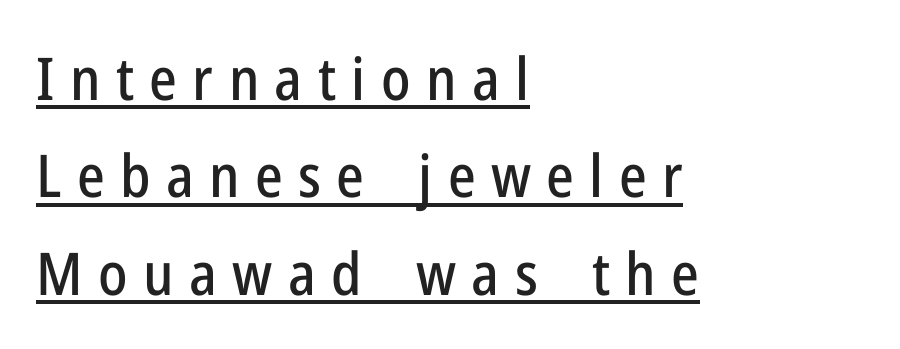
Is this a fixed-width face? No — the glyphs have proportional, varying widths. Check where the strokes stop: nothing finishes them off — pure sans. The passage shown has open, widely tracked lettering throughout. This sample is left-justified, so line endings fall wherever the words run out.
